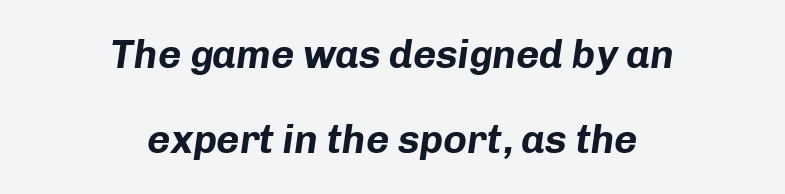
The image shows 40 px bold type, italic (leaning right); set centered, loose line spacing (2.13x), normal letter spacing, not underlined; low stroke contrast and a medium x-height.
